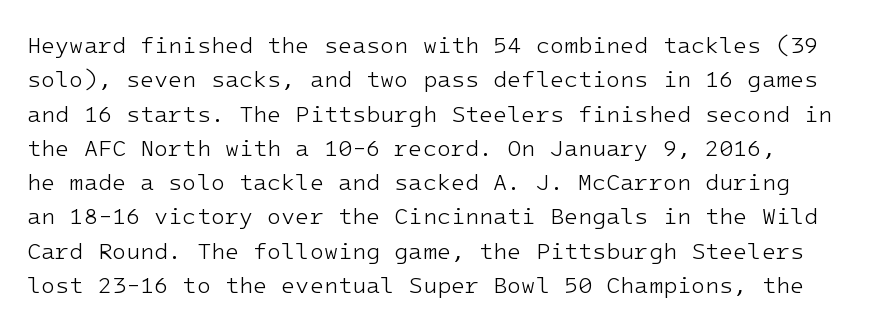
{"italic": "no", "bold": "no", "underline": "no", "line_spacing": "normal", "line_spacing_ratio": 1.49, "letter_spacing": "normal", "letter_spacing_em": 0.0, "glyph_px": 23}
